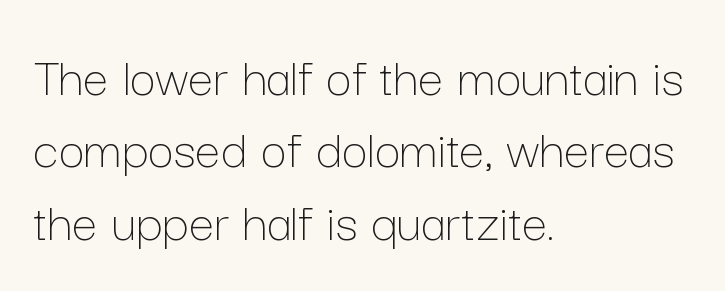
Q: Is the text bold? A: No.
Q: Is the text italic (slanted)? A: No, it is upright.
Q: Is the text underlined? A: No.
Q: How is the paragraph aligned? A: Left-aligned.
Q: Is the spacing between letters normal or unusually wide? A: Normal.
Q: Is the spacing between lines tight, normal or loose? A: Normal.
Q: Width (condensed, normal, or wide)? A: Normal.
Q: Stroke contrast? A: Low.
Q: x-height? A: Medium.
Q: Monospaced? A: No.
